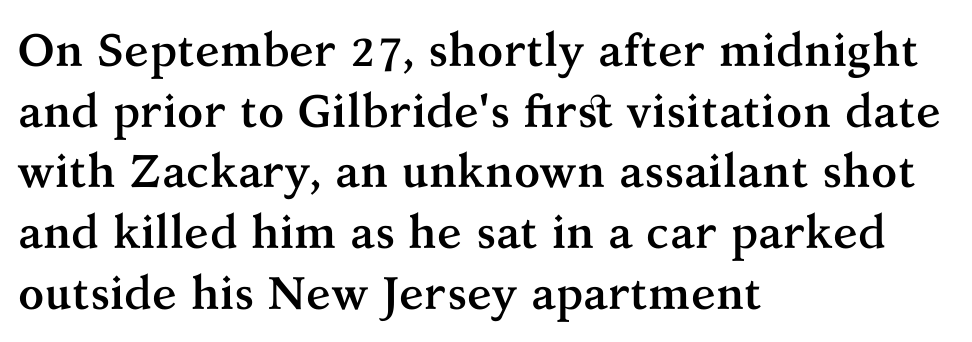
Q: Is the text bold? A: Yes.
Q: Is the text italic (slanted)? A: No, it is upright.
Q: Is the typeface a serif or a sans-serif typeface? A: Serif.
Q: Is the text underlined? A: No.
Q: How is the paragraph aligned? A: Left-aligned.
Q: Is the spacing between letters normal or unusually wide? A: Normal.
Q: Is the spacing between lines tight, normal or loose? A: Normal.
Q: Width (condensed, normal, or wide)? A: Normal.
Q: Stroke contrast? A: Medium.
Q: x-height? A: Medium.
Q: Monospaced? A: No.
